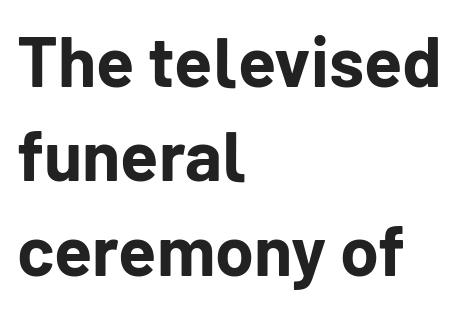
The line-height multiplier appears to be the usual default. This is sans-serif lettering, the kind often seen on screens and signage. The rendering keeps characters at their native spacing. The lines are quadded left. This sample has the flowing, uneven cadence of proportional lettering.
